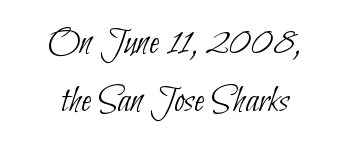
{"serif": "no", "bold": "no", "weight": "thin", "width": "condensed", "stroke_contrast": "low", "x_height": "small", "monospaced": "no", "underline": "no", "align": "center", "line_spacing": "normal", "line_spacing_ratio": 1.49, "letter_spacing": "normal", "letter_spacing_em": 0.0, "glyph_px": 39}
